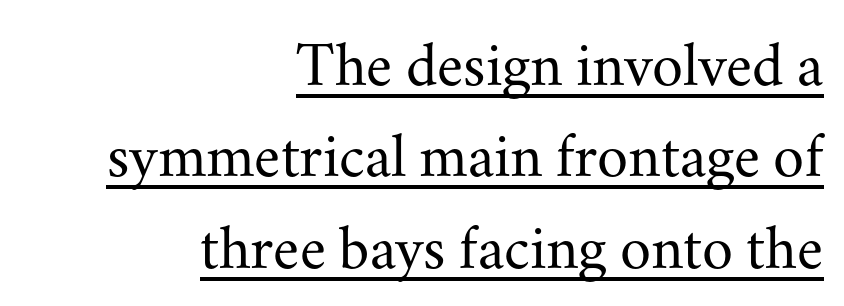
Looks like someone drew a line under every word here. Varying glyph widths throughout — classic text-font behaviour. A typesetter would call this leading conventional body-copy spacing. The gaps between neighbouring characters are ordinary and unremarkable.
